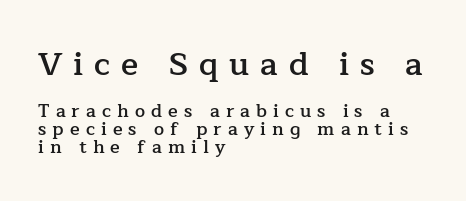
The image shows 32 px semibold serif type, upright; set left-aligned, tight line spacing (1.01x), unusually wide letter spacing (+0.34 em), not underlined; the first (top) block is 1.78x larger; low stroke contrast and a medium x-height.
